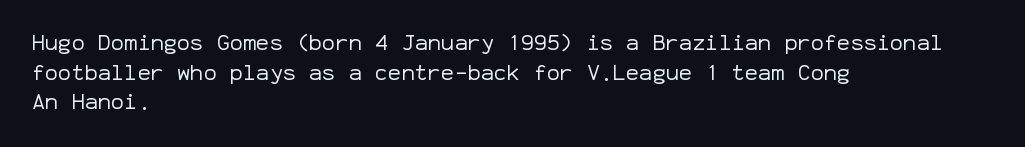
{"italic": "no", "bold": "no", "underline": "no", "align": "left", "line_spacing": "normal", "line_spacing_ratio": 1.35, "letter_spacing": "normal", "letter_spacing_em": 0.0, "glyph_px": 22}
